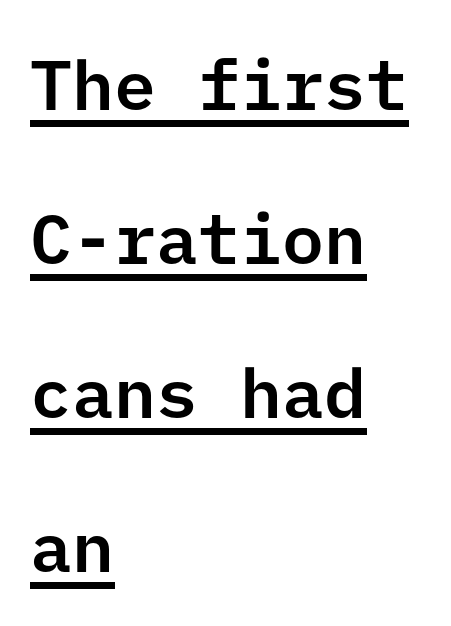
The image shows 70 px sans-serif type, upright; set left-aligned, loose line spacing (2.2x), normal letter spacing, underlined; low stroke contrast and a medium x-height.
